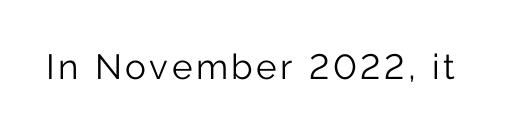
The font is comparable to plain body text, perhaps lighter. Descenders hang freely into open space. The text was rendered using a sans face with plain stroke endings. Character widths vary here, with narrow letters taking less room than wide ones.
